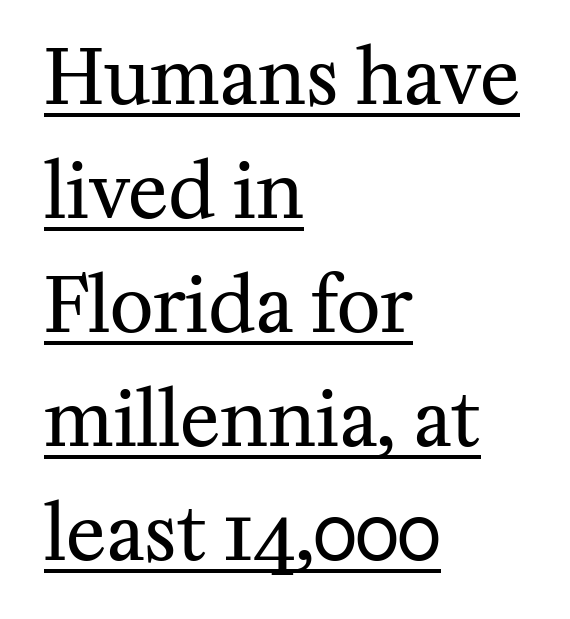
Regular leading. Somebody hit Ctrl+U on this one — the words are underlined. A roman cut, with each character standing at attention. A typesetter would call this zero additional tracking. Little horizontal feet cap the strokes, marking this as serif type. Do the characters align in a grid? No, the font is proportional.
